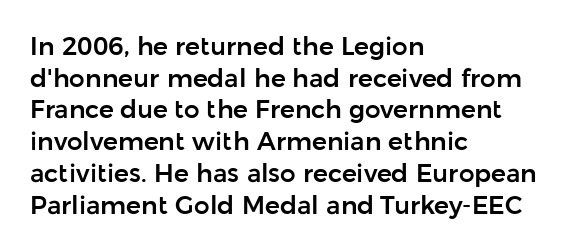
The image shows 25 px text type, upright; set left-aligned, normal line spacing (1.27x), normal letter spacing, not underlined.
